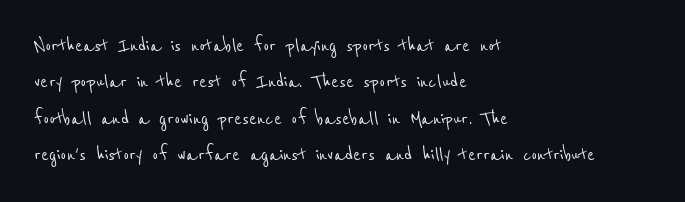
{"underline": "no", "align": "left", "line_spacing": "normal", "line_spacing_ratio": 1.58, "letter_spacing": "normal", "letter_spacing_em": 0.0, "glyph_px": 23}
